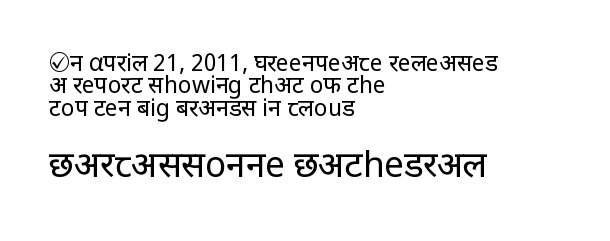
The image shows 35 px regular-weight sans-serif type, upright; set left-aligned, tight line spacing (0.97x), normal letter spacing, not underlined; the second (bottom) block is 1.52x larger; low stroke contrast and a large x-height.
